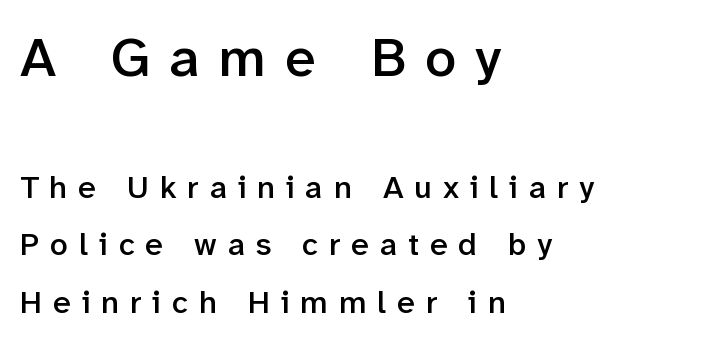
Looks like regular typesetting: each glyph gets only the width it needs. These two chunks differ in scale, with the top chunk taking the larger measure. Look at the stroke-to-counter ratio: somewhat heavy, a semibold. Observe the wide spacing: letters keep a clear distance from each other.
